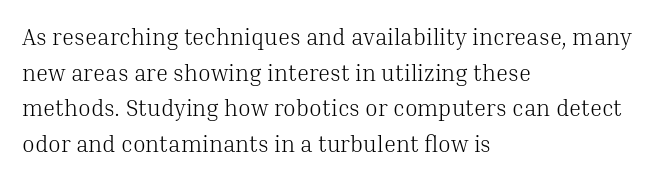
The image shows 23 px text type, upright; set left-aligned, normal line spacing (1.55x), normal letter spacing, not underlined.
